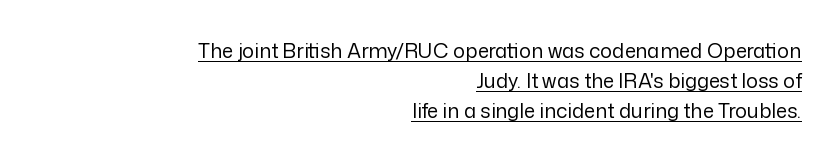
Q: Is the text bold? A: No.
Q: Is the text italic (slanted)? A: No, it is upright.
Q: Is the text underlined? A: Yes.
Q: How is the paragraph aligned? A: Right-aligned.
Q: Is the spacing between letters normal or unusually wide? A: Normal.
Q: Is the spacing between lines tight, normal or loose? A: Normal.
